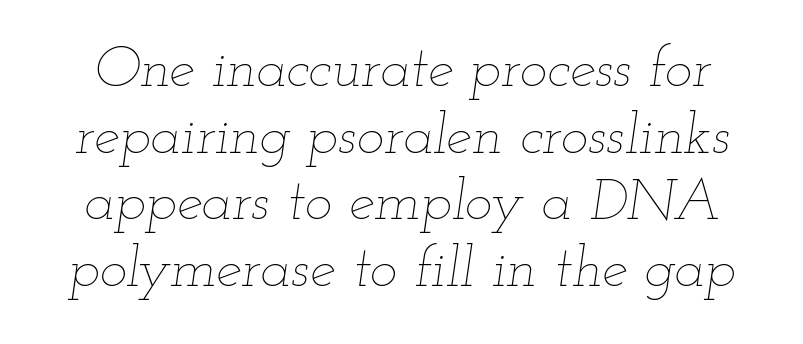
The image shows 58 px thin, wide type, italic (leaning right); set tight line spacing (1.15x), normal letter spacing, not underlined; low stroke contrast and a small x-height.
